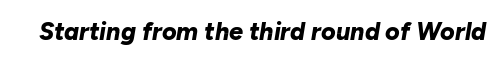
Emphasis by weight is at full strength: bold. Observe the lean: these are italic letterforms. Underlining? Definitely not there. Observe the ordinary spacing: letters are neighbours, not strangers.
